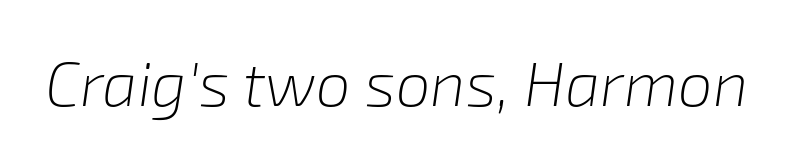
{"italic": "yes", "lean": "right", "slant_degrees": 8, "bold": "no", "weight": "light", "width": "normal", "stroke_contrast": "low", "x_height": "medium", "monospaced": "no", "underline": "no", "letter_spacing": "normal", "letter_spacing_em": 0.0, "glyph_px": 62}
